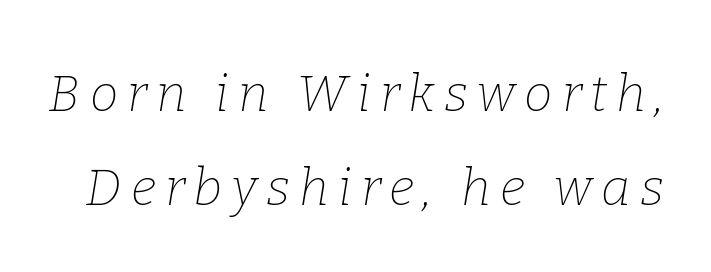
{"serif": "yes", "italic": "yes", "lean": "right", "slant_degrees": 9, "bold": "no", "weight": "thin", "width": "normal", "stroke_contrast": "low", "x_height": "medium", "monospaced": "no", "underline": "no", "line_spacing_ratio": 1.84, "glyph_px": 51}
